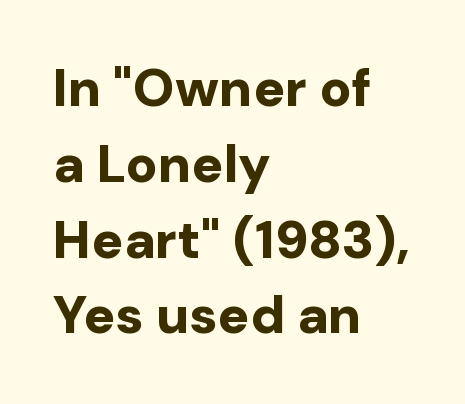
The letters advance in unequal steps, a hallmark of proportional type. Serifs: no, the terminals of the letterforms are clean. The letterforms sit shoulder to shoulder at normal distance. Bare-footed words on every line. A typesetter would call this leading conventional body-copy spacing. The setting favours the left margin, as ordinary paragraphs usually do.
